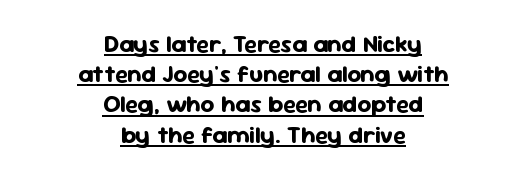
Descenders here cross a horizontal rule under the line. The line-height multiplier appears to be the usual default. The typography opts for an upright posture over an oblique one. The rendering uses a bold face; every stroke is thick and dark. Inter-character spacing is left at the font's built-in metrics.
